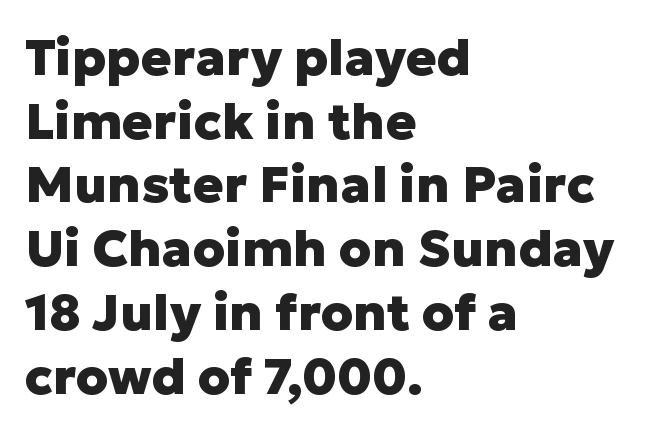
The passage shown is not underscored anywhere. A typesetter would call this zero additional tracking. Typesetter's note: full bold, strokes at maximum text heaviness. Do the letters lean? They stand straight. A typesetter would call this leading conventional body-copy spacing.
